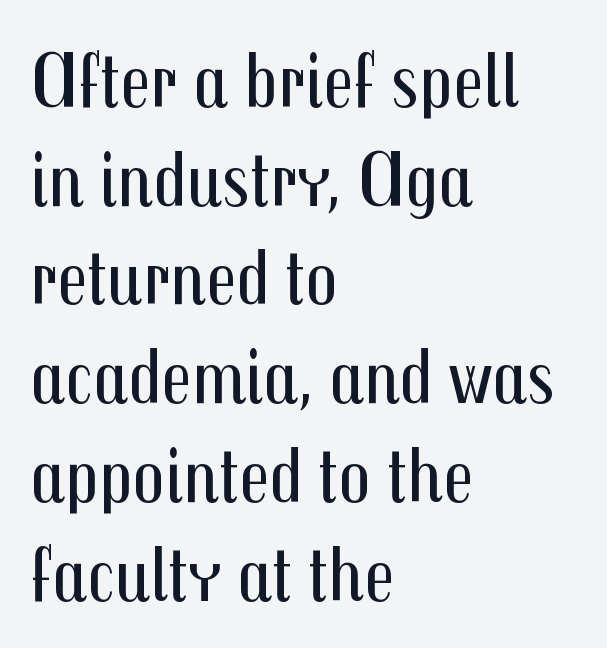
Q: Is the text bold? A: No.
Q: Is the text italic (slanted)? A: No, it is upright.
Q: Is the typeface a serif or a sans-serif typeface? A: Sans-serif.
Q: Is the text underlined? A: No.
Q: How is the paragraph aligned? A: Left-aligned.
Q: Is the spacing between letters normal or unusually wide? A: Normal.
Q: Is the spacing between lines tight, normal or loose? A: Normal.
Q: Width (condensed, normal, or wide)? A: Condensed.
Q: Stroke contrast? A: Medium.
Q: x-height? A: Medium.
Q: Monospaced? A: No.
